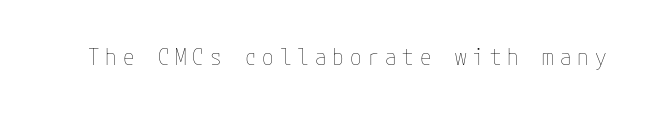
Q: Is the text bold? A: No.
Q: Is the text italic (slanted)? A: No, it is upright.
Q: Is the text underlined? A: No.
Q: Is the spacing between letters normal or unusually wide? A: Unusually wide.
